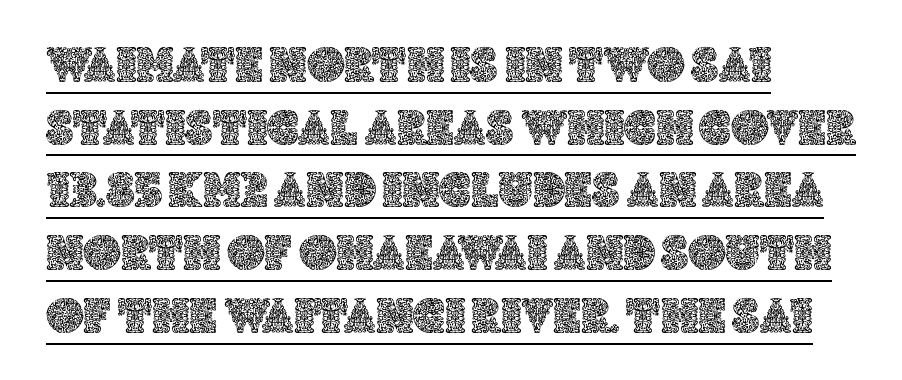
The image shows 51 px text type, upright; set left-aligned, line spacing 1.23x, normal letter spacing, underlined; a large x-height.
